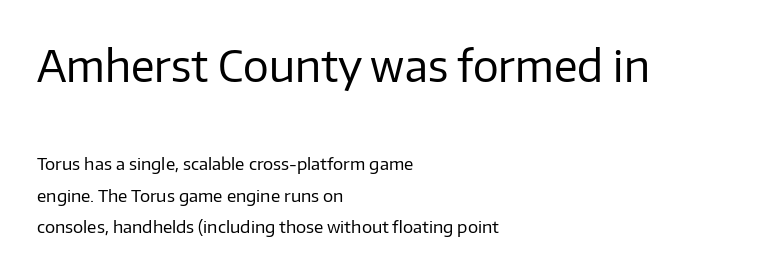
The letters look calm and open, with moderate or lighter stems. These lines keep a tight, regular rhythm from letter to letter. The glyphs are unaccompanied by any horizontal stroke below them. Note the varied advance widths — an 'i' is clearly narrower than an 'm'. Check where the strokes stop: nothing finishes them off — pure sans. The lettering holds an erect, upright posture throughout.
